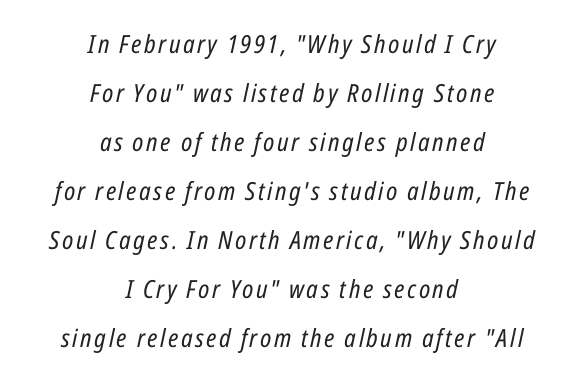
Q: Is the text bold? A: No.
Q: Is the text italic (slanted)? A: Yes, it leans right by about 12 degrees.
Q: Is the text underlined? A: No.
Q: How is the paragraph aligned? A: Centered.
Q: Is the spacing between lines tight, normal or loose? A: Loose.
